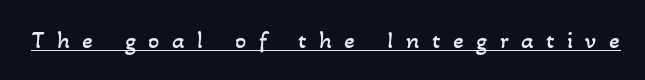
{"bold": "no", "underline": "yes", "letter_spacing": "wide", "letter_spacing_em": 0.5, "glyph_px": 25}
